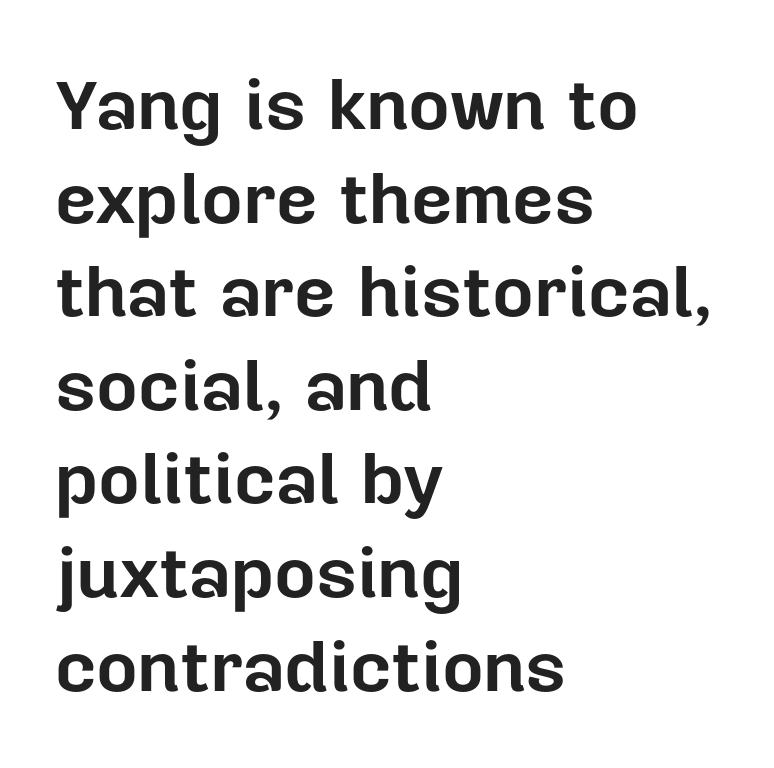
Q: Is the text bold? A: Yes.
Q: Is the text italic (slanted)? A: No, it is upright.
Q: Is the typeface a serif or a sans-serif typeface? A: Sans-serif.
Q: Is the text underlined? A: No.
Q: How is the paragraph aligned? A: Left-aligned.
Q: Is the spacing between letters normal or unusually wide? A: Normal.
Q: Is the spacing between lines tight, normal or loose? A: Normal.
Q: Width (condensed, normal, or wide)? A: Normal.
Q: Stroke contrast? A: Low.
Q: x-height? A: Medium.
Q: Monospaced? A: No.
